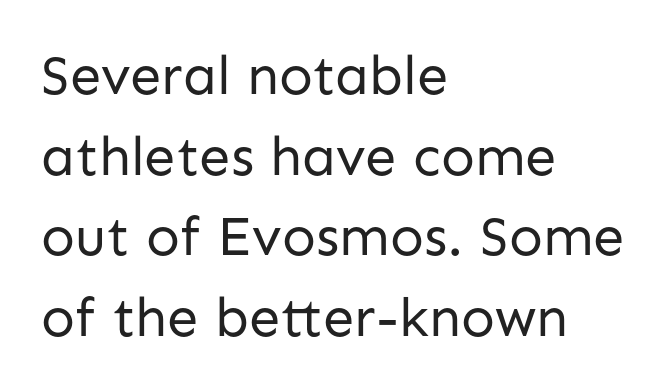
Q: Is the text bold? A: No.
Q: Is the text italic (slanted)? A: No, it is upright.
Q: Is the typeface a serif or a sans-serif typeface? A: Sans-serif.
Q: Is the text underlined? A: No.
Q: How is the paragraph aligned? A: Left-aligned.
Q: Is the spacing between letters normal or unusually wide? A: Normal.
Q: Is the spacing between lines tight, normal or loose? A: Normal.
Q: Width (condensed, normal, or wide)? A: Normal.
Q: Stroke contrast? A: Low.
Q: x-height? A: Medium.
Q: Monospaced? A: No.
